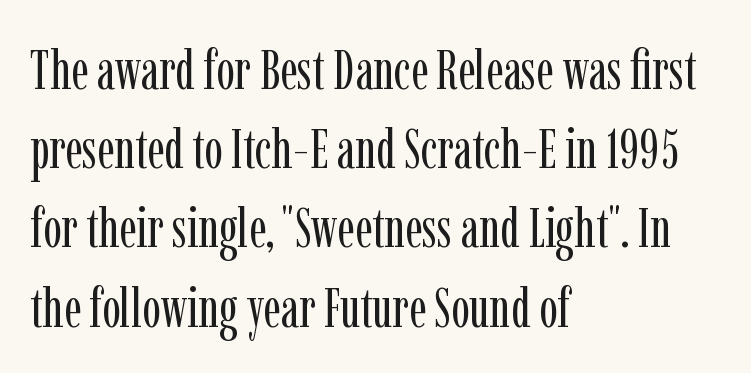
Q: Is the text bold? A: No.
Q: Is the text italic (slanted)? A: No, it is upright.
Q: Is the typeface a serif or a sans-serif typeface? A: Serif.
Q: Is the text underlined? A: No.
Q: How is the paragraph aligned? A: Left-aligned.
Q: Is the spacing between letters normal or unusually wide? A: Normal.
Q: Is the spacing between lines tight, normal or loose? A: Normal.
Q: Width (condensed, normal, or wide)? A: Condensed.
Q: Stroke contrast? A: Low.
Q: x-height? A: Medium.
Q: Monospaced? A: No.
